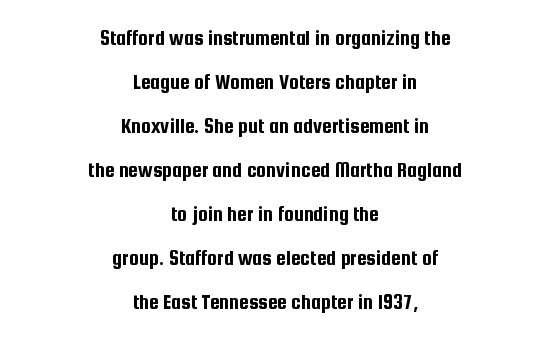
{"italic": "no", "underline": "no", "align": "center", "line_spacing": "loose", "line_spacing_ratio": 2.0, "letter_spacing": "normal", "letter_spacing_em": 0.0, "glyph_px": 22}
